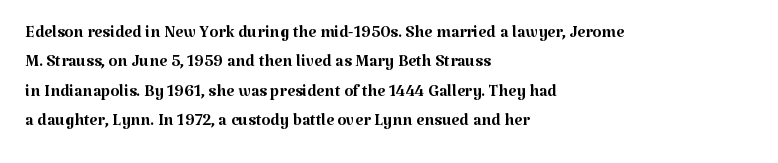
{"italic": "no", "bold": "no", "underline": "no", "align": "left", "line_spacing": "normal", "line_spacing_ratio": 1.28, "letter_spacing": "normal", "letter_spacing_em": 0.0, "glyph_px": 23}
